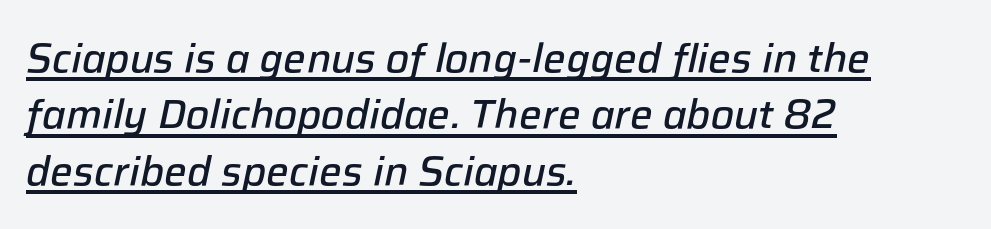
Underlined type. Note the varied advance widths — an 'i' is clearly narrower than an 'm'. This sample uses plain, unmodified letter spacing. Italic? Definitely — the glyphs are oblique.
